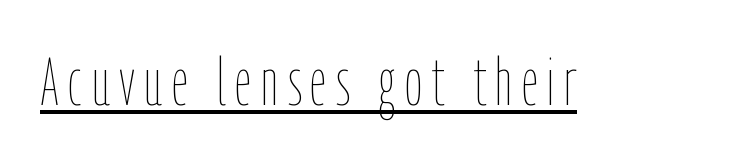
Q: Is the text bold? A: No.
Q: Is the text italic (slanted)? A: No, it is upright.
Q: Is the text underlined? A: Yes.
Q: Width (condensed, normal, or wide)? A: Condensed.
Q: Stroke contrast? A: Low.
Q: x-height? A: Medium.
Q: Monospaced? A: No.
